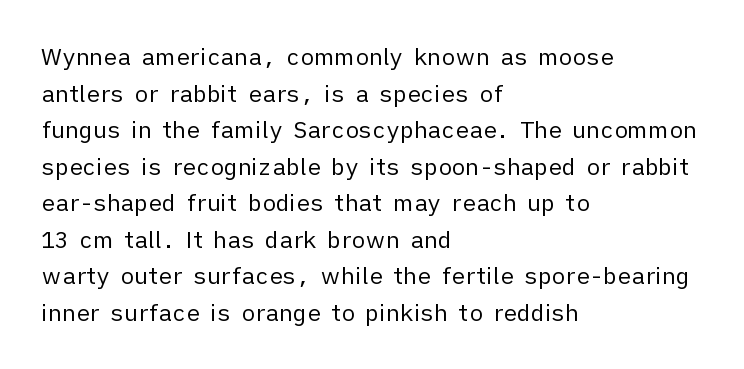
{"italic": "no", "bold": "no", "underline": "no", "align": "left", "line_spacing": "normal", "line_spacing_ratio": 1.59, "letter_spacing": "normal", "letter_spacing_em": 0.0, "glyph_px": 23}
